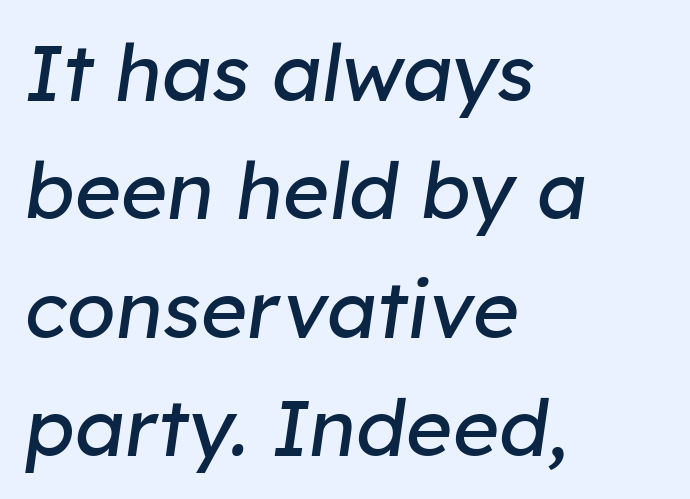
Q: Is the text bold? A: No.
Q: Is the text italic (slanted)? A: Yes, it leans right by about 8 degrees.
Q: Is the text underlined? A: No.
Q: How is the paragraph aligned? A: Left-aligned.
Q: Is the spacing between letters normal or unusually wide? A: Normal.
Q: Is the spacing between lines tight, normal or loose? A: Normal.
Q: Width (condensed, normal, or wide)? A: Normal.
Q: Stroke contrast? A: Low.
Q: x-height? A: Medium.
Q: Monospaced? A: No.
